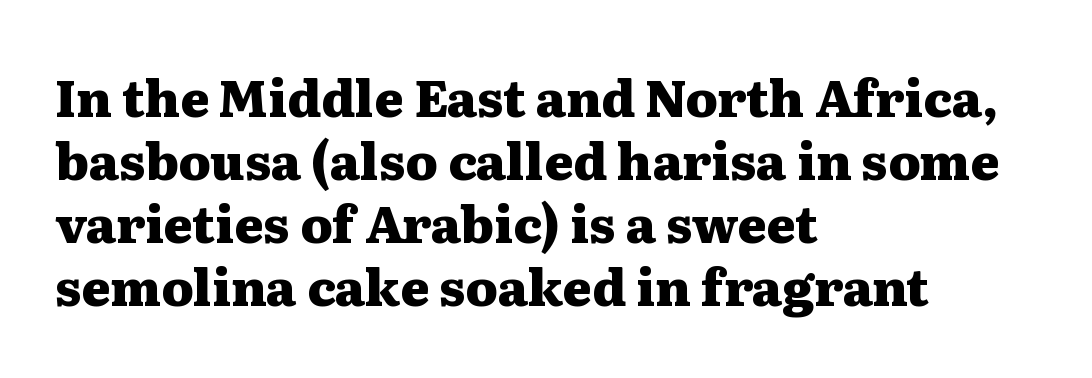
The image shows 50 px heavy, wide serif type, upright; set left-aligned, normal line spacing (1.26x), normal letter spacing, not underlined; medium stroke contrast and a medium x-height.
